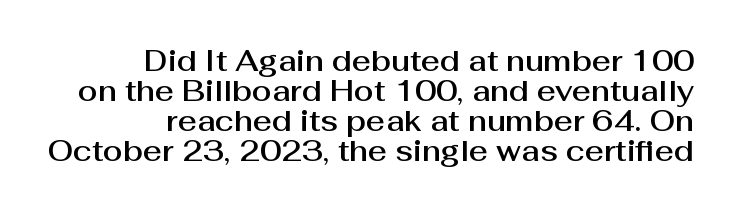
Do the characters align in a grid? No, the font is proportional. The area under the type is left untouched. These lines are composed in type without serifs. The type is set solid horizontally, with unmodified tracking. Compared with a flush-left layout, this one pins lines to the opposite, right side. The type sits square on the baseline with zero lean.
